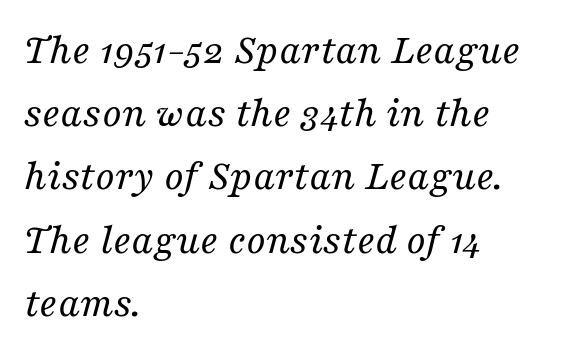
{"serif": "yes", "italic": "yes", "lean": "right", "slant_degrees": 16, "bold": "no", "weight": "regular", "width": "normal", "stroke_contrast": "medium", "x_height": "medium", "monospaced": "no", "underline": "no", "align": "left", "line_spacing": "normal", "line_spacing_ratio": 1.47, "letter_spacing": "normal", "letter_spacing_em": 0.0, "glyph_px": 43}
